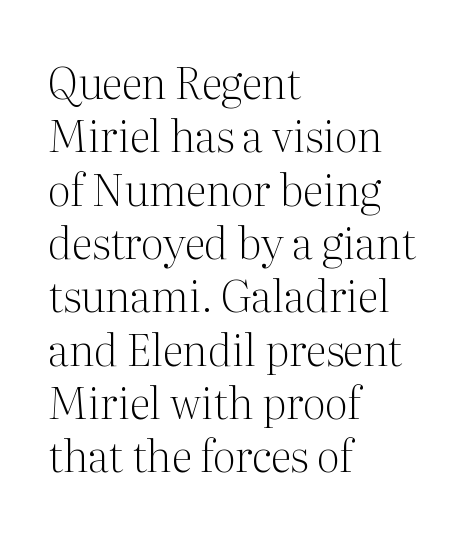
Q: Is the text bold? A: No.
Q: Is the text italic (slanted)? A: No, it is upright.
Q: Is the typeface a serif or a sans-serif typeface? A: Serif.
Q: Is the text underlined? A: No.
Q: How is the paragraph aligned? A: Left-aligned.
Q: Is the spacing between letters normal or unusually wide? A: Normal.
Q: Width (condensed, normal, or wide)? A: Normal.
Q: Stroke contrast? A: Medium.
Q: x-height? A: Medium.
Q: Monospaced? A: No.
